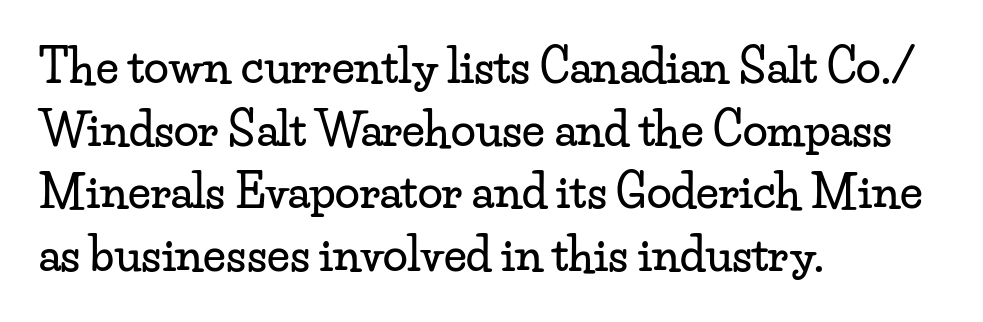
Characters follow at the spacing the type designer built in. The letters stand straight up with perfectly vertical stems. Serif or sans? Serif — the stroke terminals have little feet. The space between consecutive lines is moderate.
